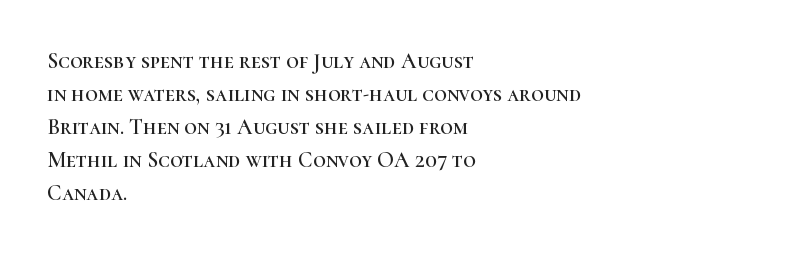
{"italic": "no", "underline": "no", "align": "left", "line_spacing": "normal", "line_spacing_ratio": 1.5, "letter_spacing": "normal", "letter_spacing_em": 0.0, "glyph_px": 22}
